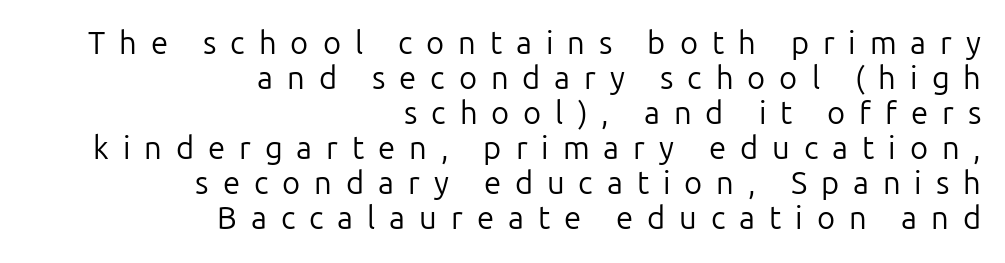
{"serif": "no", "italic": "no", "bold": "no", "weight": "regular", "width": "normal", "stroke_contrast": "low", "x_height": "medium", "monospaced": "no", "underline": "no", "align": "right", "line_spacing": "tight", "line_spacing_ratio": 1.13, "letter_spacing": "wide", "letter_spacing_em": 0.45, "glyph_px": 31}
